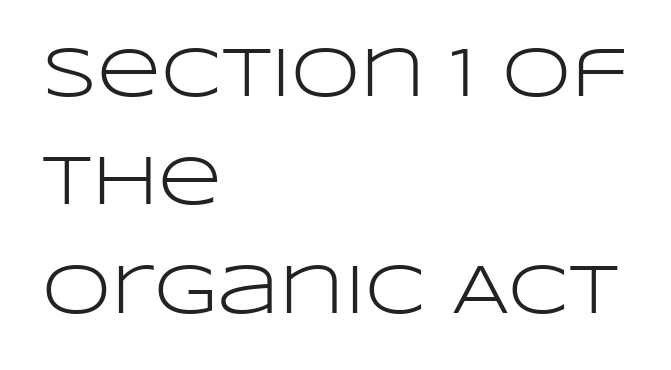
Q: Is the text bold? A: No.
Q: Is the text italic (slanted)? A: No, it is upright.
Q: Is the typeface a serif or a sans-serif typeface? A: Sans-serif.
Q: Is the text underlined? A: No.
Q: How is the paragraph aligned? A: Left-aligned.
Q: Is the spacing between letters normal or unusually wide? A: Normal.
Q: Is the spacing between lines tight, normal or loose? A: Normal.
Q: Width (condensed, normal, or wide)? A: Wide.
Q: Stroke contrast? A: Low.
Q: x-height? A: Large.
Q: Monospaced? A: No.
